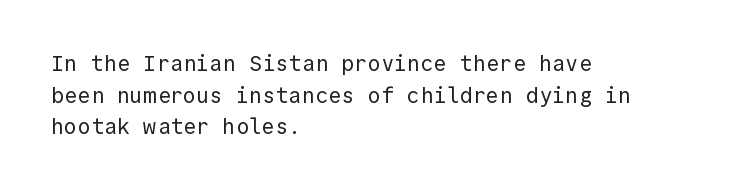
The image shows 22 px text type, upright; set left-aligned, normal line spacing (1.44x), normal letter spacing, not underlined.
